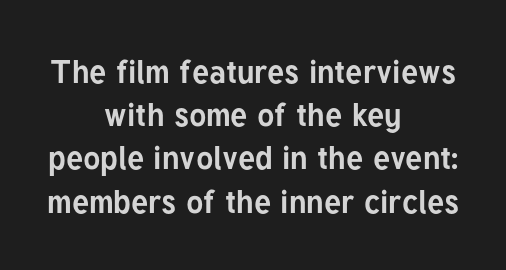
The line texture is even and compact thanks to regular tracking. The face used here is a sans, in the tradition of grotesques and geometrics. Has an underline been added? It has not. The letters advance in unequal steps, a hallmark of proportional type. No italicization has been applied; the sample stays upright. Weight check: bold — yes, fully.
